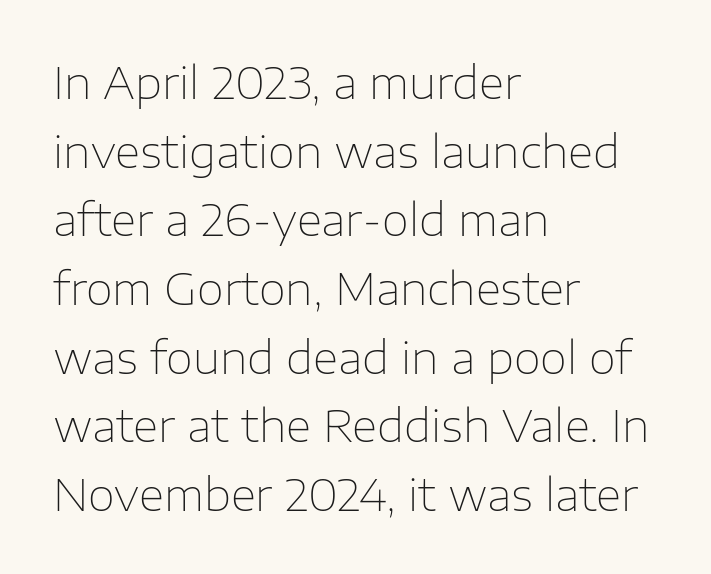
Normally led — the rows are evenly, conventionally spaced. Each row of text sits above clean, open space. If you drew a line through each stem, it would be perfectly vertical. Weight: not bold — regular or lighter. Think of a printed novel: that variable character pitch is what you see here. Caption: multi-line text, flush left, ragged right.
